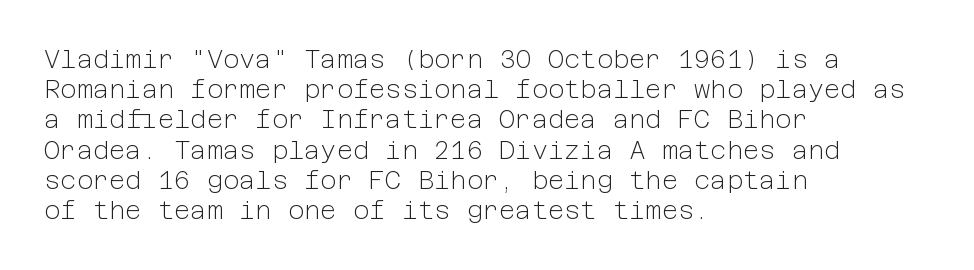
In terms of posture, this sample is upright. The rendering keeps characters at their native spacing. Caption: face not bold, strokes unweighted. The string is rendered with underlining switched off. Horizontal alignment here is leftward, the default for most running prose.
